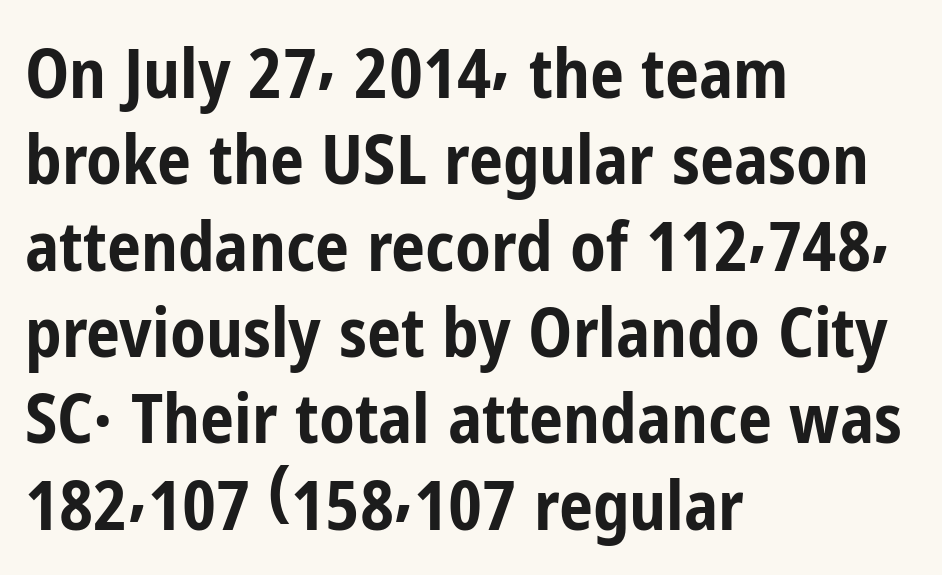
Q: Is the text bold? A: Yes.
Q: Is the text italic (slanted)? A: No, it is upright.
Q: Is the typeface a serif or a sans-serif typeface? A: Sans-serif.
Q: Is the text underlined? A: No.
Q: How is the paragraph aligned? A: Left-aligned.
Q: Is the spacing between letters normal or unusually wide? A: Normal.
Q: Is the spacing between lines tight, normal or loose? A: Normal.
Q: Width (condensed, normal, or wide)? A: Condensed.
Q: Stroke contrast? A: Low.
Q: x-height? A: Medium.
Q: Monospaced? A: No.
